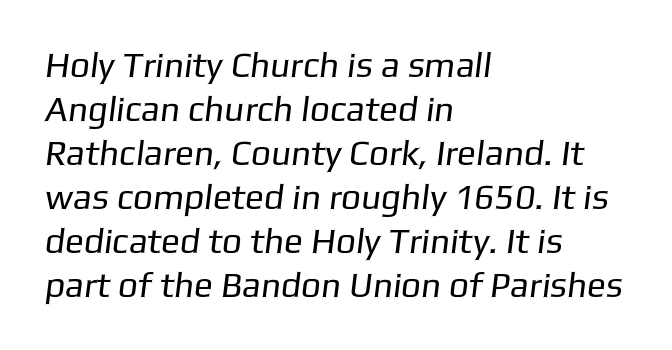
The image shows 35 px regular-weight sans-serif type; set left-aligned, normal line spacing (1.26x), normal letter spacing, not underlined; low stroke contrast and a medium x-height.
